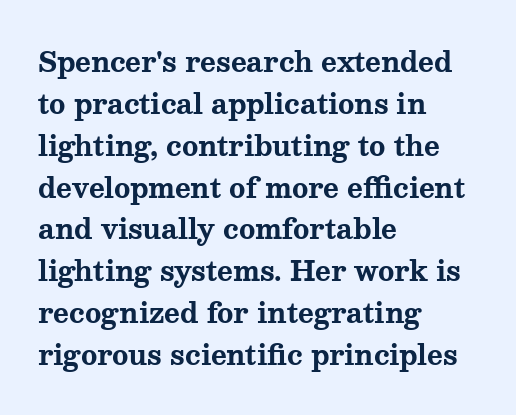
The face used here has the dense, thick strokes of a bold. Students, observe: this is what conventionally led text looks like. Notice how the stems are strictly vertical — no italics here. The setting favours the left margin, as ordinary paragraphs usually do.
